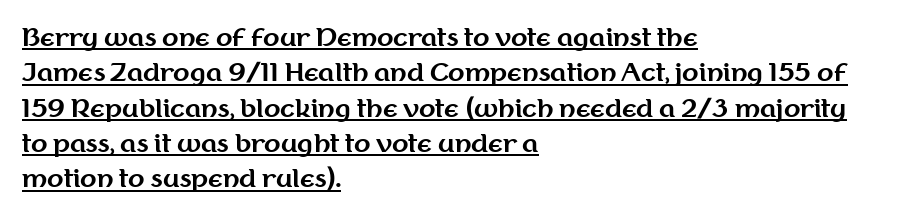
Q: Is the text bold? A: Yes.
Q: Is the text italic (slanted)? A: No, it is upright.
Q: Is the text underlined? A: Yes.
Q: How is the paragraph aligned? A: Left-aligned.
Q: Is the spacing between letters normal or unusually wide? A: Normal.
Q: Is the spacing between lines tight, normal or loose? A: Normal.
